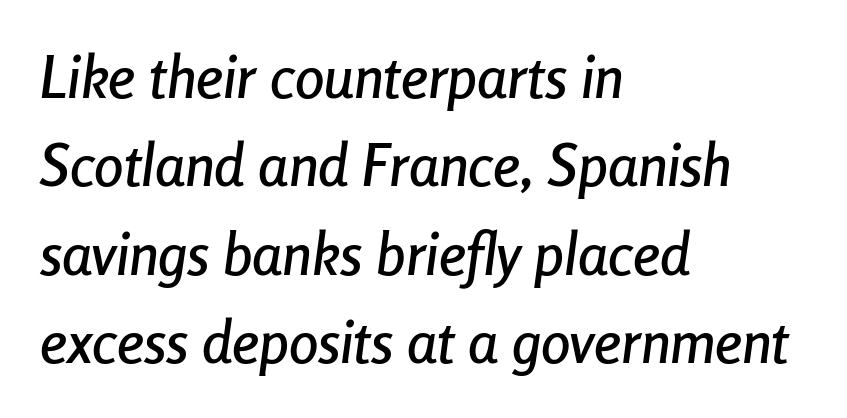
The image shows 59 px condensed type, italic (leaning right); set left-aligned, normal line spacing (1.5x), normal letter spacing, not underlined; low stroke contrast and a medium x-height.
